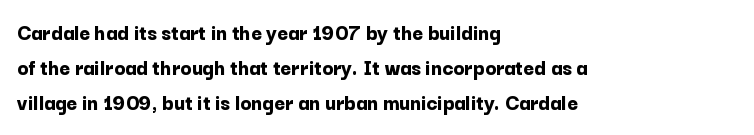
The image shows 23 px bold type, upright; set left-aligned, normal line spacing (1.53x), normal letter spacing, not underlined.
